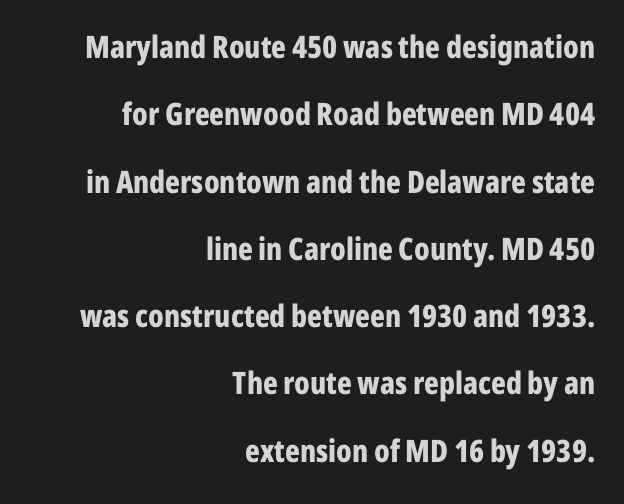
Each letter keeps its own natural width here, so spacing adapts to shape. Quick note: not italic, upright. Which margin do the lines hug? The right one — the left edge is uneven. Regarding serifs, this sample does without them. The line texture is even and compact thanks to regular tracking.
